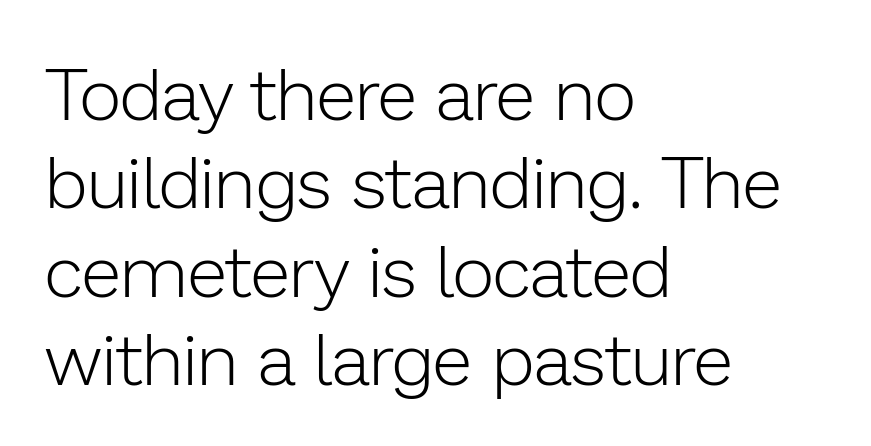
The image shows 73 px light sans-serif type, upright; set left-aligned, line spacing 1.21x, normal letter spacing, not underlined; low stroke contrast and a medium x-height.
